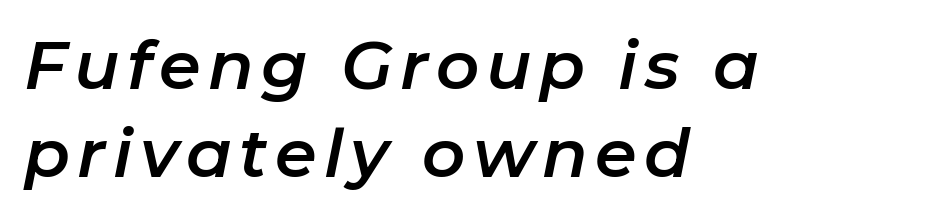
Letters rest on an invisible, unmarked baseline. These lines stack with their left ends in a neat column. You could not count columns in this text — the font is proportionally spaced. These lines sit exactly where default settings would place them.
